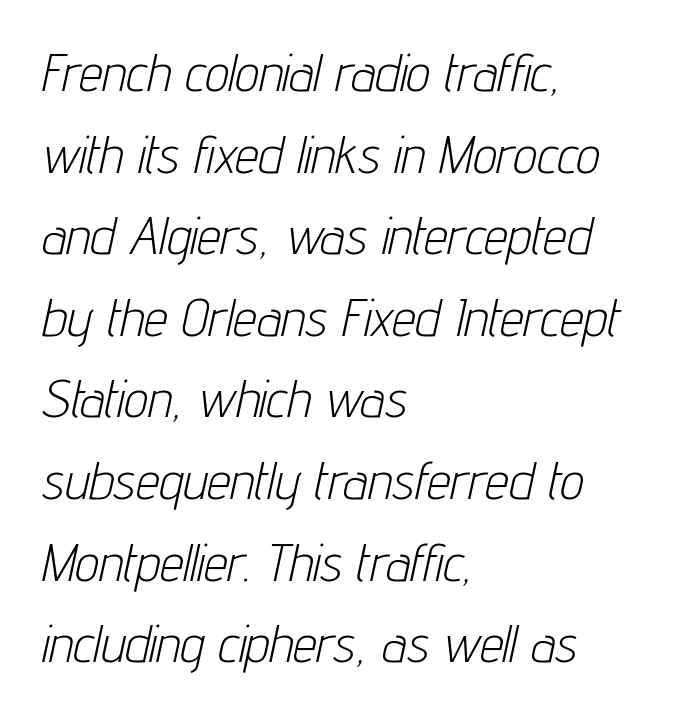
{"italic": "yes", "lean": "right", "slant_degrees": 12, "bold": "no", "weight": "light", "width": "condensed", "stroke_contrast": "low", "x_height": "medium", "monospaced": "no", "underline": "no", "align": "left", "line_spacing": "normal", "line_spacing_ratio": 1.54, "letter_spacing": "normal", "letter_spacing_em": 0.0, "glyph_px": 53}
